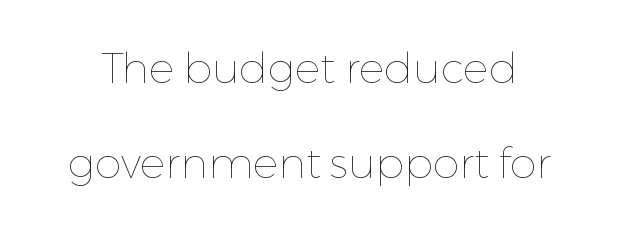
Whoever set this chose breathing room over compactness in the vertical rhythm. Letters have the restrained weight of plain body copy at most. Note the varied advance widths — an 'i' is clearly narrower than an 'm'. Glyph-to-glyph distance matches everyday printed text. The words here are not underlined. In terms of posture, this sample is upright.
